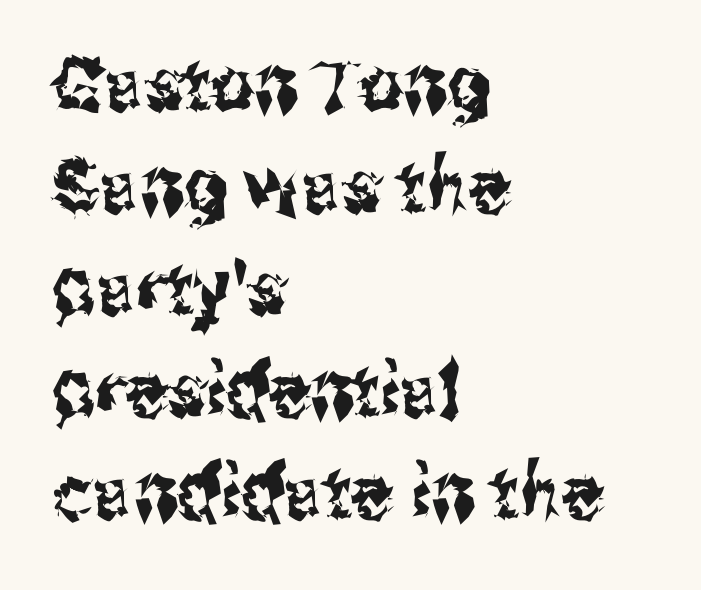
Character widths vary here, with narrow letters taking less room than wide ones. The typeface chosen for these lines omits serifs. Vertical strokes here are truly vertical. The letterforms sit shoulder to shoulder at normal distance. Just letters on the line, the space beneath them empty. Vertically, the passage feels balanced, rows spaced as you'd expect.
